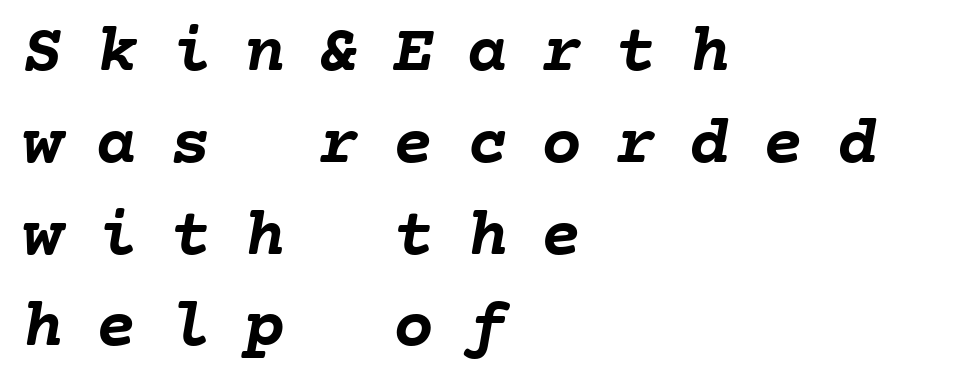
{"bold": "yes", "weight": "semibold", "width": "normal", "stroke_contrast": "low", "x_height": "medium", "monospaced": "yes", "underline": "no", "align": "left", "line_spacing": "normal", "line_spacing_ratio": 1.35, "letter_spacing": "wide", "letter_spacing_em": 0.49, "glyph_px": 68}
